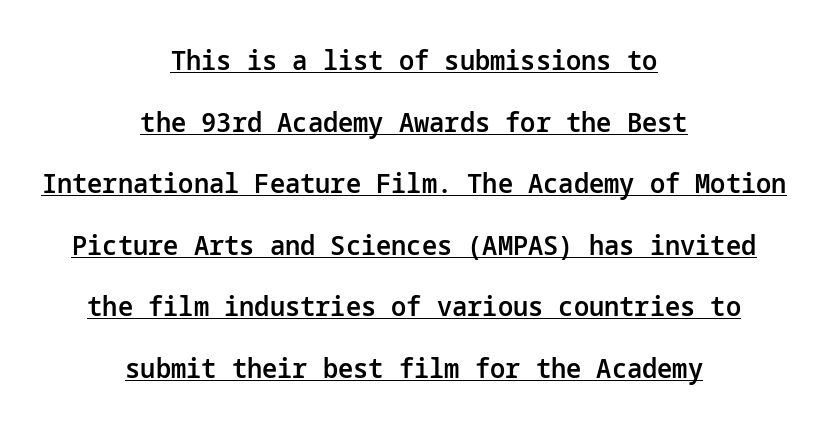
The image shows 27 px text type, upright; set centered, loose line spacing (2.28x), normal letter spacing, underlined.
